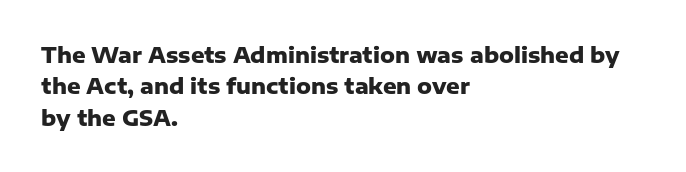
{"italic": "no", "bold": "yes", "underline": "no", "align": "left", "line_spacing": "normal", "line_spacing_ratio": 1.49, "letter_spacing": "normal", "letter_spacing_em": 0.0, "glyph_px": 21}
